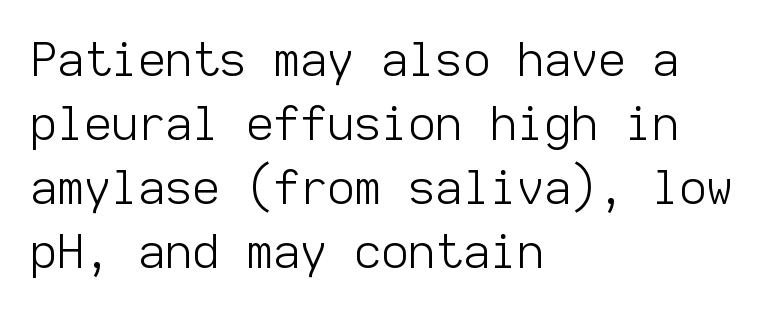
Q: Is the text bold? A: No.
Q: Is the text italic (slanted)? A: No, it is upright.
Q: Is the typeface a serif or a sans-serif typeface? A: Sans-serif.
Q: Is the text underlined? A: No.
Q: How is the paragraph aligned? A: Left-aligned.
Q: Is the spacing between letters normal or unusually wide? A: Normal.
Q: Is the spacing between lines tight, normal or loose? A: Normal.
Q: Width (condensed, normal, or wide)? A: Normal.
Q: Stroke contrast? A: Low.
Q: x-height? A: Medium.
Q: Monospaced? A: Yes.
